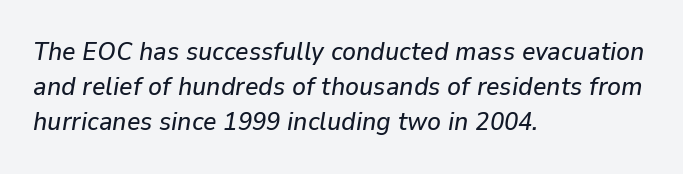
The axis of the letterforms is tilted away from vertical. Has an underline been added? It has not. Caption: multi-line text, flush left, ragged right. The type is set solid horizontally, with unmodified tracking.
